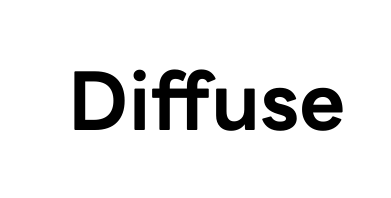
{"serif": "no", "italic": "no", "bold": "yes", "weight": "bold", "width": "normal", "stroke_contrast": "low", "x_height": "medium", "monospaced": "no", "underline": "no", "letter_spacing": "normal", "letter_spacing_em": 0.0, "glyph_px": 80}
